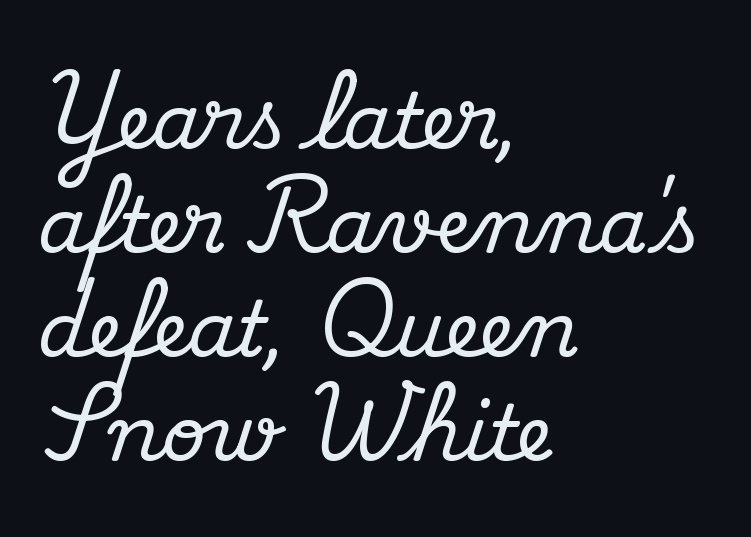
A typesetter would call this leading conventional body-copy spacing. This is serif lettering, the kind often seen in printed books. Type without underlining.
